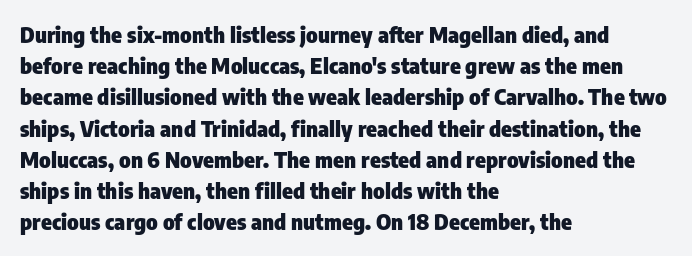
In CSS terms this would be text-align: left. Baseline-to-baseline distance is the conventional proportion of letter height. Notice how the stems are strictly vertical — no italics here. The space beneath each line is pristine and unruled. Spacing between characters is what you'd get straight out of the box. The passage shown is emphatically bold.
